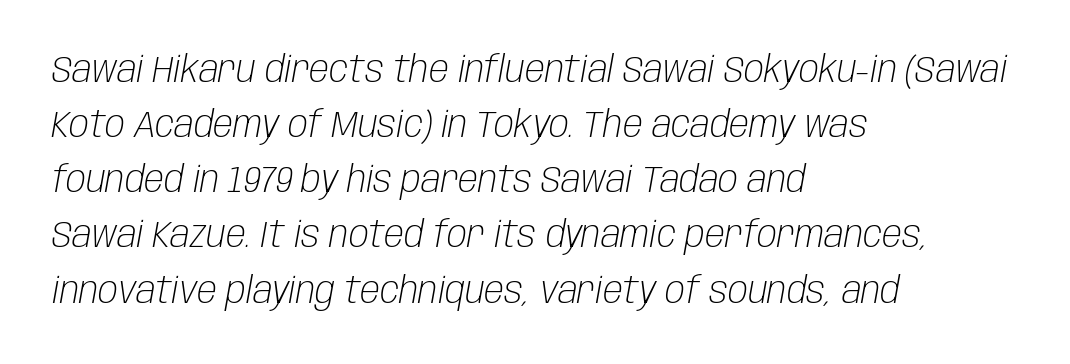
The image shows 37 px light, condensed type, italic (leaning right); set left-aligned, normal line spacing (1.49x), normal letter spacing, not underlined; low stroke contrast and a large x-height.
